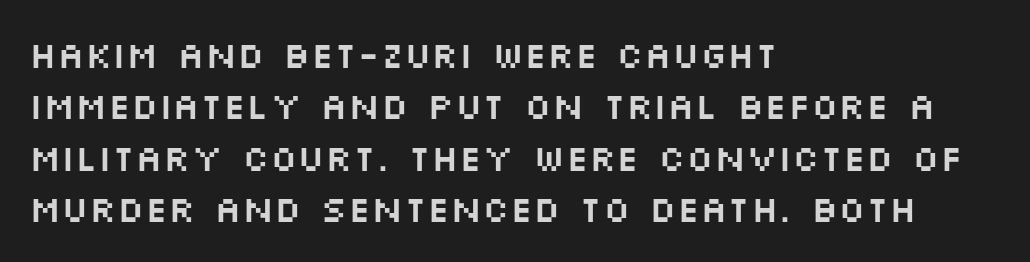
Descenders are the only things crossing below the line. Italic? Not at all — the glyphs are vertical. This sample has the flowing, uneven cadence of proportional lettering. The horizontal fit of the characters is conventional and even. The font family rendered here belongs to the sans-serif group. This rendering uses left alignment, leaving the right contour irregular.
